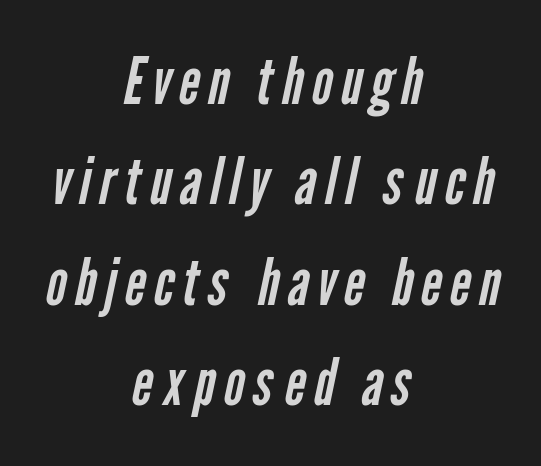
The compositor balanced each line on the midline. Weight: in the light-to-regular range. The font family rendered here belongs to the sans-serif group. The letters advance in unequal steps, a hallmark of proportional type. Has an underline been added? It has not. Quick note: interline space is typical.
